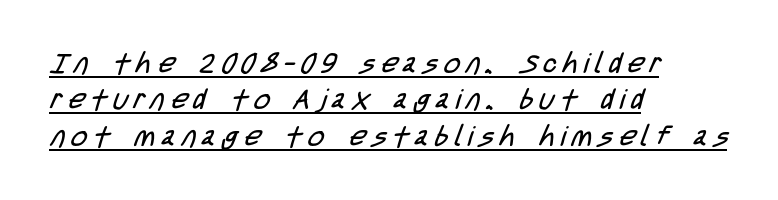
Type style note: lacks serifs. Is this a fixed-width face? No — the glyphs have proportional, varying widths. The rendering inserts visible extra space after every character. Line beginnings align vertically; line endings do not. These characters rest on top of a visible drawn line. Unbolded letterforms with no extra heft.
